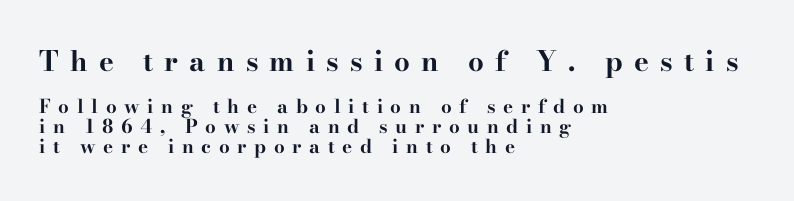
The image shows 28 px bold, wide serif type, upright; set left-aligned, tight line spacing (1.06x), unusually wide letter spacing (+0.4 em), not underlined; the first (top) block is 1.47x larger; high stroke contrast and a small x-height.
